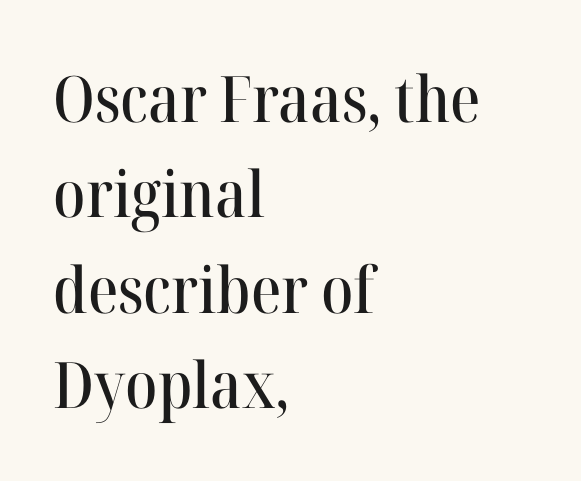
Note: serifs present on the glyphs. Nobody drew a line under any word here. Each new line begins a customary step beneath the previous one. Each letter keeps its own natural width here, so spacing adapts to shape.
